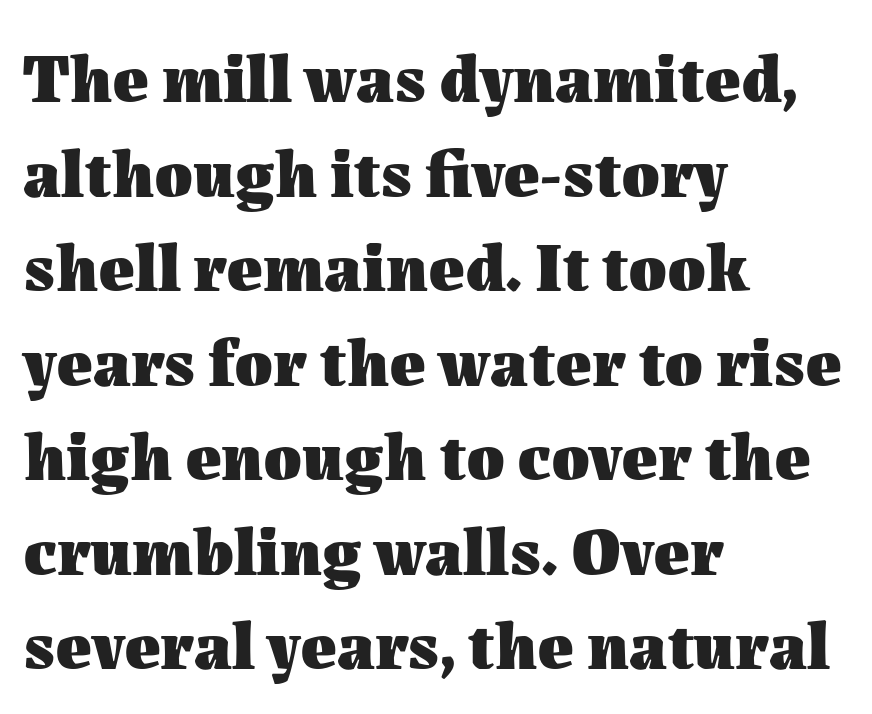
Anything drawn beneath the words? Only blank space. A student would call this left alignment; a typographer would say flush left, rag right. This block has exactly the height ordinary leading produces. It's the straight-up-and-down kind of type.
